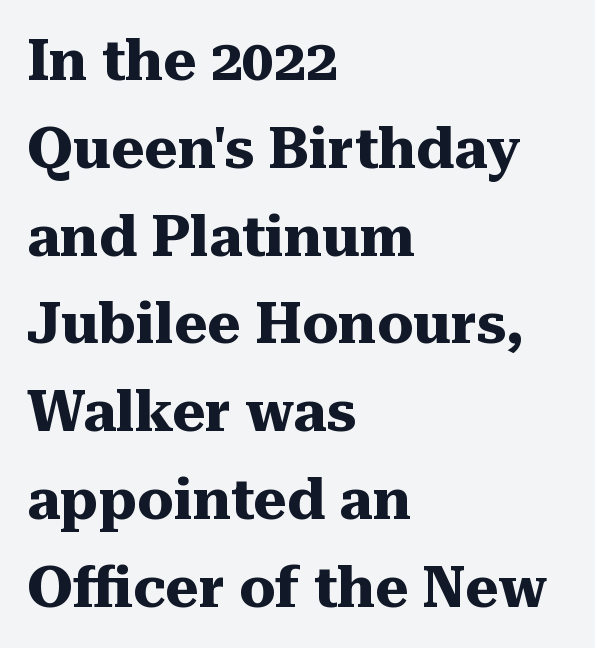
Underline: absent. This block has exactly the height ordinary leading produces. Proportional: the letters do not fall into vertical columns. Typesetter's note: full bold, strokes at maximum text heaviness.
